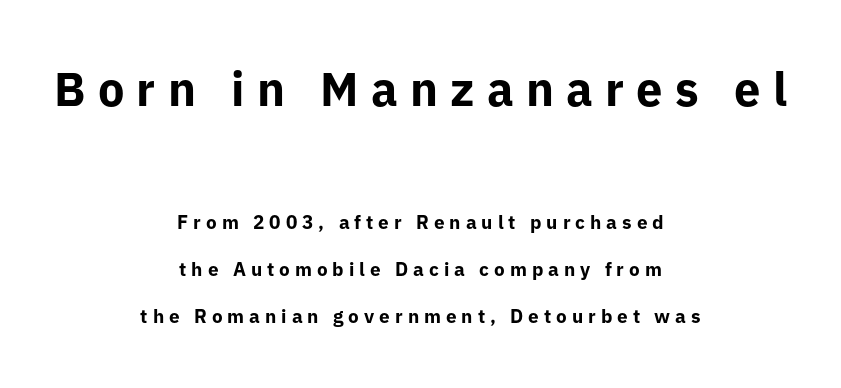
{"serif": "no", "italic": "no", "bold": "yes", "weight": "bold", "width": "normal", "stroke_contrast": "low", "x_height": "medium", "monospaced": "no", "underline": "no", "align": "center", "line_spacing": "loose", "line_spacing_ratio": 2.48, "letter_spacing": "wide", "letter_spacing_em": 0.26, "larger_block": "first", "size_ratio": 2.47, "glyph_px": 47}
